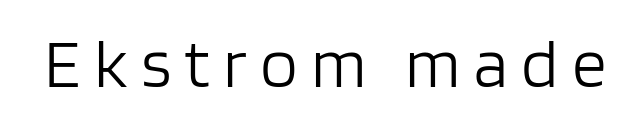
{"serif": "no", "italic": "no", "bold": "no", "weight": "light", "width": "normal", "stroke_contrast": "low", "x_height": "large", "monospaced": "no", "underline": "no", "glyph_px": 69}
